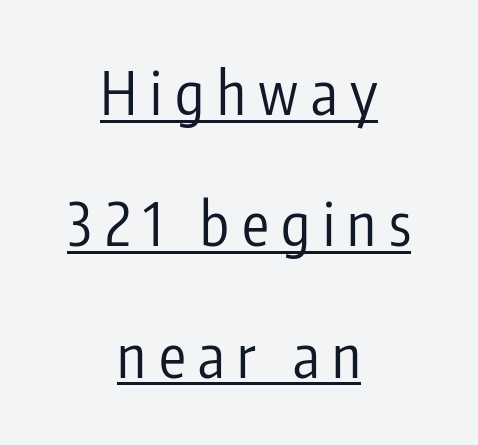
The image shows 60 px regular-weight, condensed sans-serif type, upright; set centered, loose line spacing (2.19x), unusually wide letter spacing (+0.21 em), underlined; low stroke contrast and a medium x-height.
